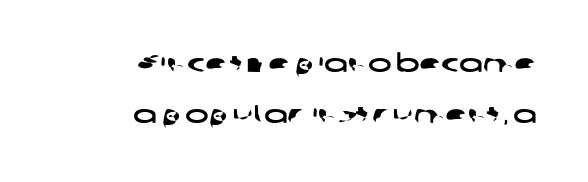
Q: Is the text underlined? A: No.
Q: How is the paragraph aligned? A: Right-aligned.
Q: Is the spacing between letters normal or unusually wide? A: Normal.
Q: Is the spacing between lines tight, normal or loose? A: Loose.
